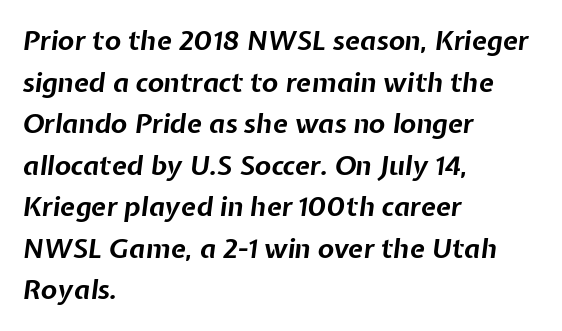
The image shows 27 px bold type, italic (leaning right); set left-aligned, normal line spacing (1.54x), normal letter spacing, not underlined.
